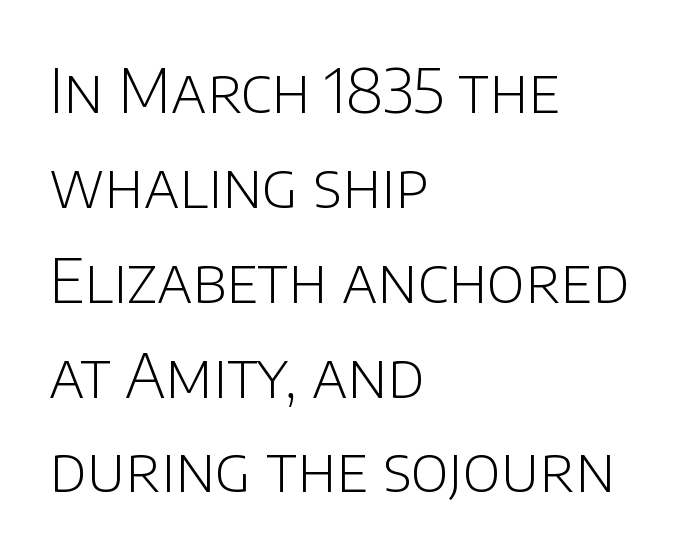
{"serif": "no", "italic": "no", "bold": "no", "weight": "light", "width": "normal", "stroke_contrast": "low", "x_height": "large", "monospaced": "no", "underline": "no", "align": "left", "line_spacing": "normal", "line_spacing_ratio": 1.53, "letter_spacing": "normal", "letter_spacing_em": 0.0, "glyph_px": 62}
